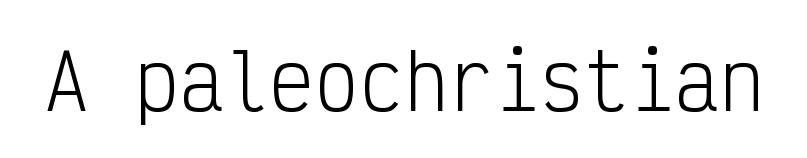
{"serif": "no", "italic": "no", "bold": "no", "weight": "light", "width": "condensed", "stroke_contrast": "low", "x_height": "medium", "monospaced": "yes", "underline": "no", "letter_spacing": "normal", "letter_spacing_em": 0.0, "glyph_px": 75}
